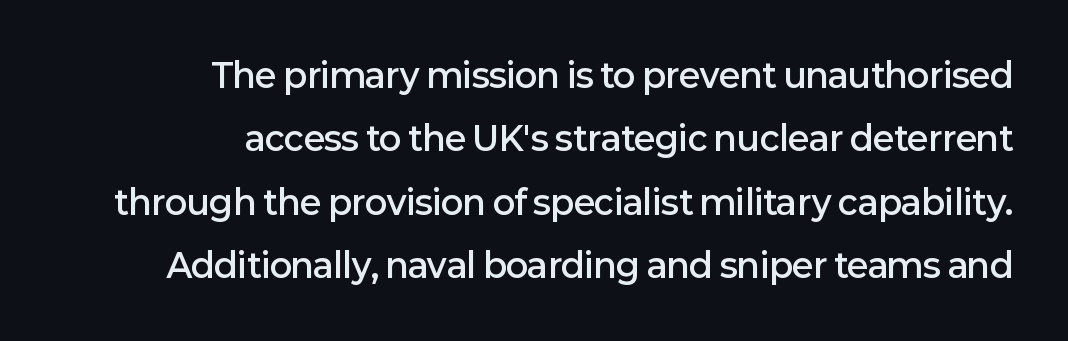
The image shows 33 px semibold sans-serif type, upright; set right-aligned, loose line spacing (1.92x), normal letter spacing, not underlined; low stroke contrast and a medium x-height.
